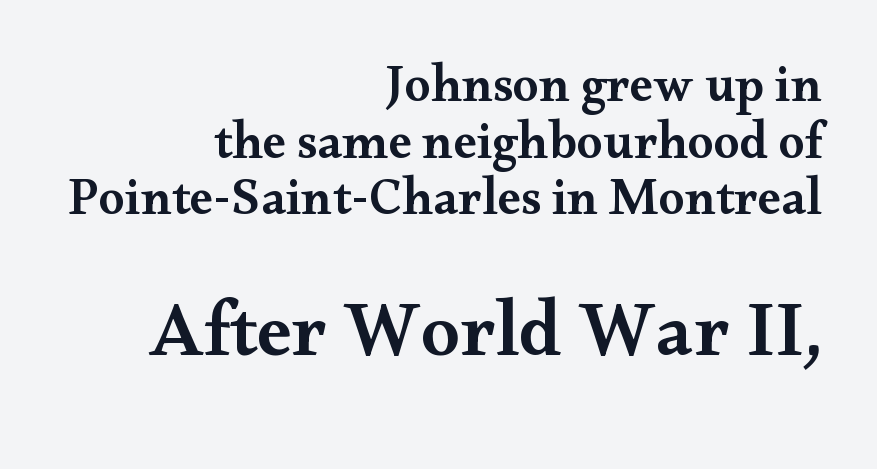
Q: Is the text bold? A: Semi-bold.
Q: Is the text italic (slanted)? A: No, it is upright.
Q: Is the typeface a serif or a sans-serif typeface? A: Serif.
Q: Is the text underlined? A: No.
Q: How is the paragraph aligned? A: Right-aligned.
Q: Is the spacing between letters normal or unusually wide? A: Normal.
Q: Is the spacing between lines tight, normal or loose? A: Tight.
Q: Which block of text is set in a larger size, the first (top) or the second (bottom)? A: The second (bottom) one.
Q: Width (condensed, normal, or wide)? A: Wide.
Q: Stroke contrast? A: Medium.
Q: x-height? A: Small.
Q: Monospaced? A: No.
